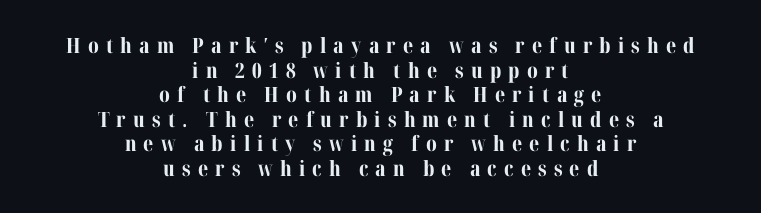
{"italic": "no", "bold": "yes", "underline": "no", "align": "center", "line_spacing_ratio": 1.17, "letter_spacing": "wide", "letter_spacing_em": 0.34, "glyph_px": 21}
